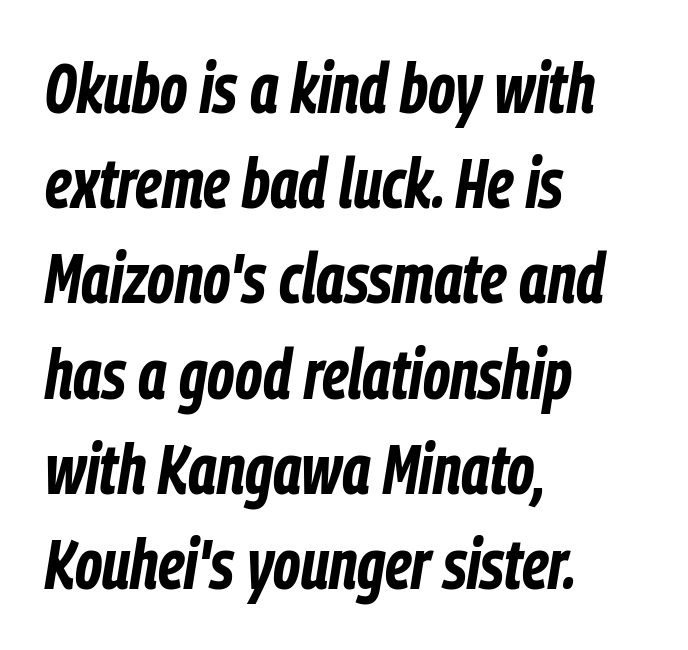
{"italic": "yes", "lean": "right", "slant_degrees": 9, "bold": "yes", "weight": "bold", "width": "condensed", "stroke_contrast": "low", "x_height": "medium", "monospaced": "no", "underline": "no", "align": "left", "line_spacing": "normal", "line_spacing_ratio": 1.36, "letter_spacing": "normal", "letter_spacing_em": 0.0, "glyph_px": 70}
